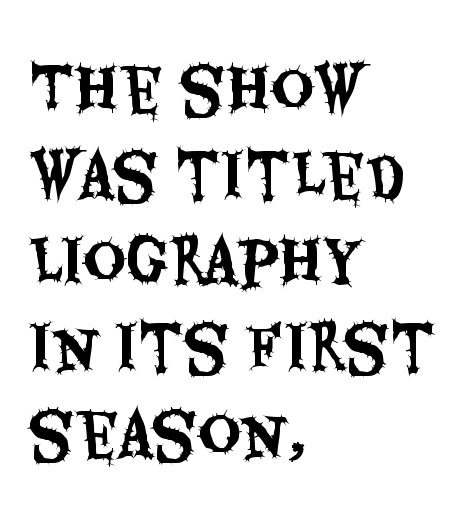
The image shows 59 px condensed sans-serif type, upright; set left-aligned, normal line spacing (1.46x), normal letter spacing, not underlined; medium stroke contrast and a large x-height.
